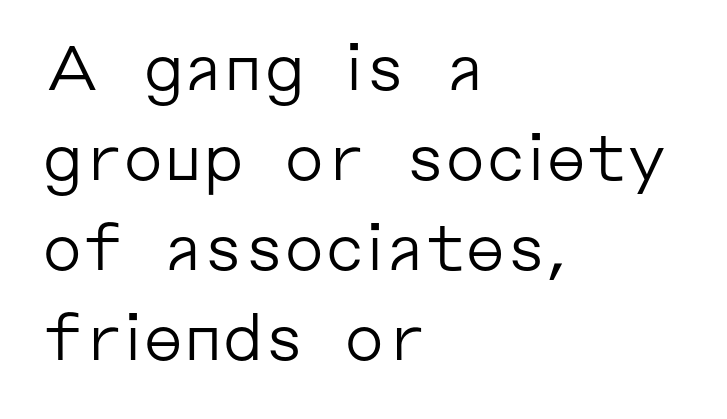
{"serif": "no", "italic": "no", "bold": "no", "weight": "regular", "width": "normal", "stroke_contrast": "low", "x_height": "medium", "monospaced": "no", "underline": "no", "align": "left", "line_spacing": "normal", "line_spacing_ratio": 1.43, "letter_spacing": "normal", "letter_spacing_em": 0.0, "glyph_px": 63}
